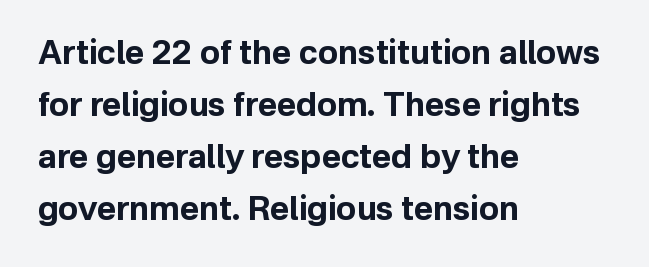
{"serif": "no", "italic": "no", "bold": "yes", "weight": "bold", "width": "normal", "stroke_contrast": "low", "x_height": "medium", "monospaced": "no", "underline": "no", "align": "left", "line_spacing": "normal", "line_spacing_ratio": 1.58, "letter_spacing": "normal", "letter_spacing_em": 0.0, "glyph_px": 33}
